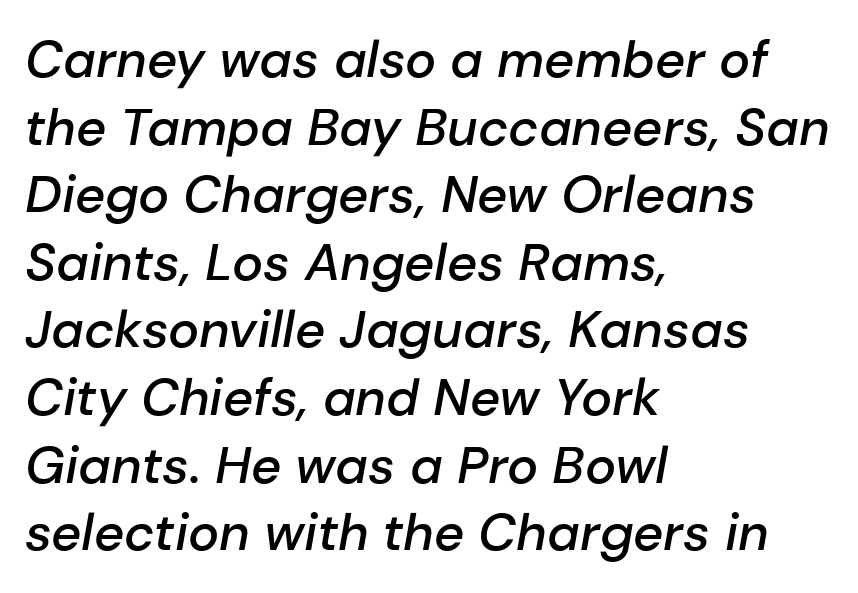
Q: Is the text bold? A: Semi-bold.
Q: Is the text italic (slanted)? A: Yes, it leans right by about 10 degrees.
Q: Is the text underlined? A: No.
Q: How is the paragraph aligned? A: Left-aligned.
Q: Is the spacing between letters normal or unusually wide? A: Normal.
Q: Is the spacing between lines tight, normal or loose? A: Normal.
Q: Width (condensed, normal, or wide)? A: Normal.
Q: Stroke contrast? A: Low.
Q: x-height? A: Medium.
Q: Monospaced? A: No.
